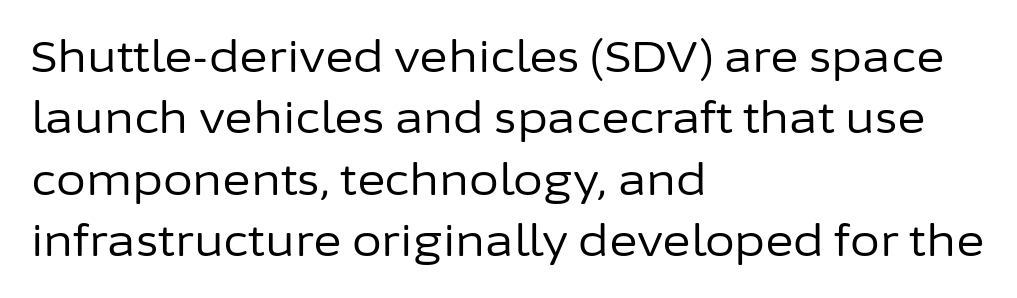
The image shows 43 px regular-weight sans-serif type, upright; set left-aligned, normal line spacing (1.43x), normal letter spacing, not underlined; low stroke contrast and a medium x-height.
